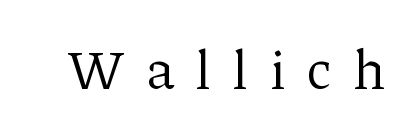
Q: Is the text bold? A: No.
Q: Is the text italic (slanted)? A: No, it is upright.
Q: Is the typeface a serif or a sans-serif typeface? A: Serif.
Q: Is the text underlined? A: No.
Q: Is the spacing between letters normal or unusually wide? A: Unusually wide.
Q: Width (condensed, normal, or wide)? A: Normal.
Q: Stroke contrast? A: Low.
Q: x-height? A: Medium.
Q: Monospaced? A: No.
